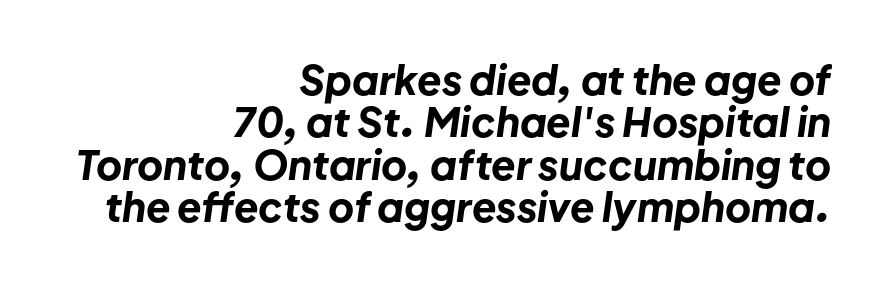
{"italic": "yes", "lean": "right", "slant_degrees": 8, "bold": "yes", "weight": "bold", "width": "normal", "stroke_contrast": "low", "x_height": "medium", "monospaced": "no", "underline": "no", "align": "right", "line_spacing": "tight", "line_spacing_ratio": 1.06, "letter_spacing": "normal", "letter_spacing_em": 0.0, "glyph_px": 40}
